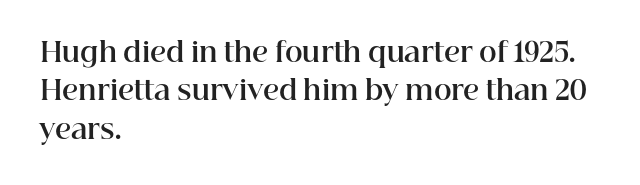
Q: Is the text bold? A: Yes.
Q: Is the text italic (slanted)? A: No, it is upright.
Q: Is the text underlined? A: No.
Q: How is the paragraph aligned? A: Left-aligned.
Q: Is the spacing between letters normal or unusually wide? A: Normal.
Q: Is the spacing between lines tight, normal or loose? A: Normal.
